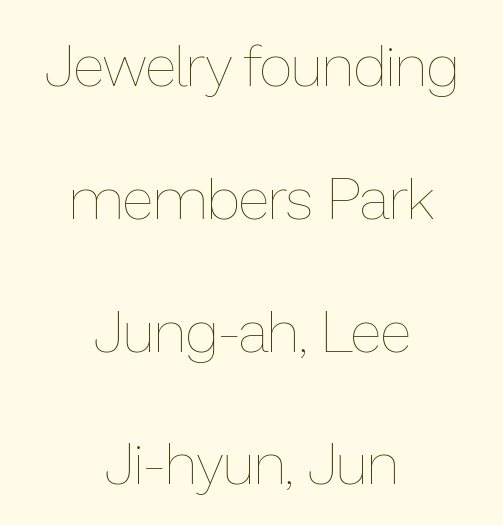
You could not count columns in this text — the font is proportionally spaced. Descenders are the only things crossing below the line. Each word holds together tightly as a unit, with standard inter-letter gaps. If you drew a line through each stem, it would be perfectly vertical. Stem width sits at or under what a default text font uses.
